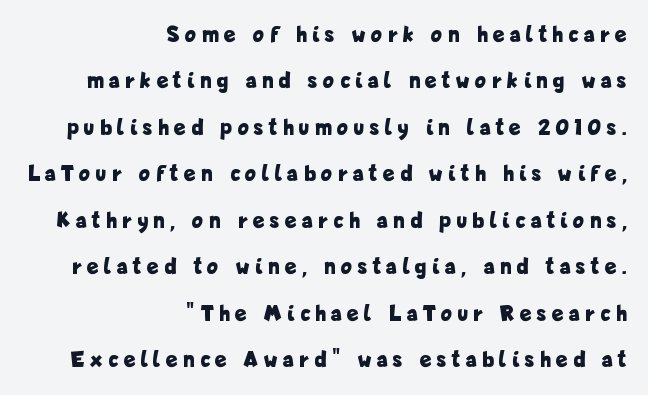
Q: Is the text bold? A: Yes.
Q: Is the text italic (slanted)? A: No, it is upright.
Q: Is the text underlined? A: No.
Q: How is the paragraph aligned? A: Right-aligned.
Q: Is the spacing between letters normal or unusually wide? A: Unusually wide.
Q: Is the spacing between lines tight, normal or loose? A: Loose.
